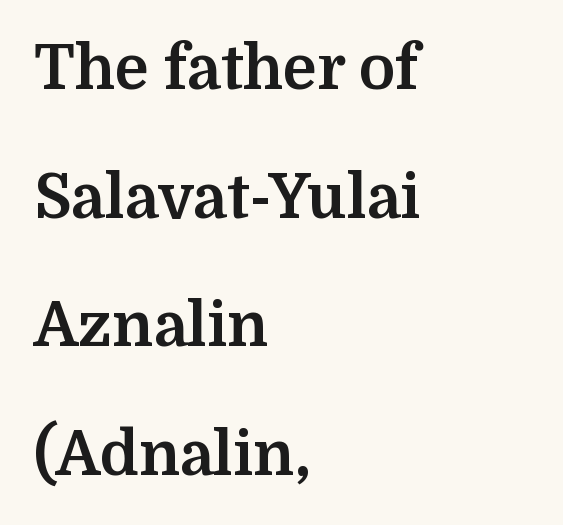
{"serif": "yes", "italic": "no", "bold": "yes", "weight": "bold", "width": "normal", "stroke_contrast": "medium", "x_height": "medium", "monospaced": "no", "underline": "no", "align": "left", "line_spacing": "loose", "line_spacing_ratio": 2.11, "letter_spacing": "normal", "letter_spacing_em": 0.0, "glyph_px": 61}
